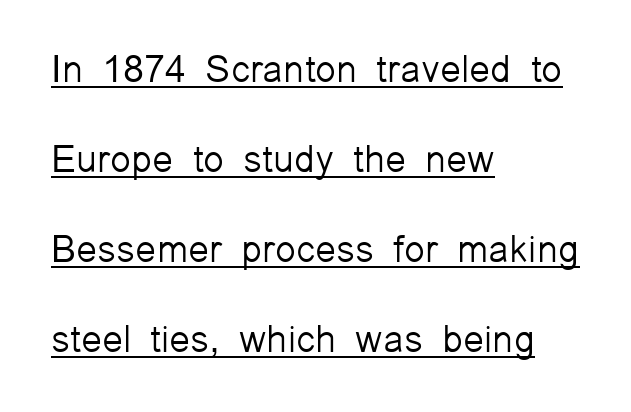
Q: Is the text bold? A: No.
Q: Is the text italic (slanted)? A: No, it is upright.
Q: Is the typeface a serif or a sans-serif typeface? A: Sans-serif.
Q: Is the text underlined? A: Yes.
Q: How is the paragraph aligned? A: Left-aligned.
Q: Is the spacing between letters normal or unusually wide? A: Normal.
Q: Is the spacing between lines tight, normal or loose? A: Loose.
Q: Width (condensed, normal, or wide)? A: Normal.
Q: Stroke contrast? A: Low.
Q: x-height? A: Medium.
Q: Monospaced? A: No.
